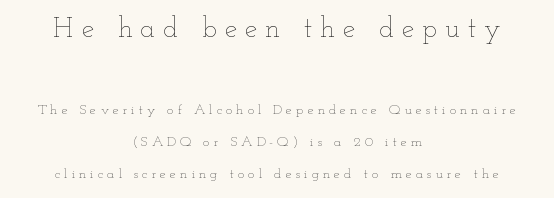
The image shows 28 px thin, wide type, upright; set centered, loose line spacing (2.29x), unusually wide letter spacing (+0.28 em), not underlined; the first (top) block is 2.0x larger; low stroke contrast and a small x-height.
